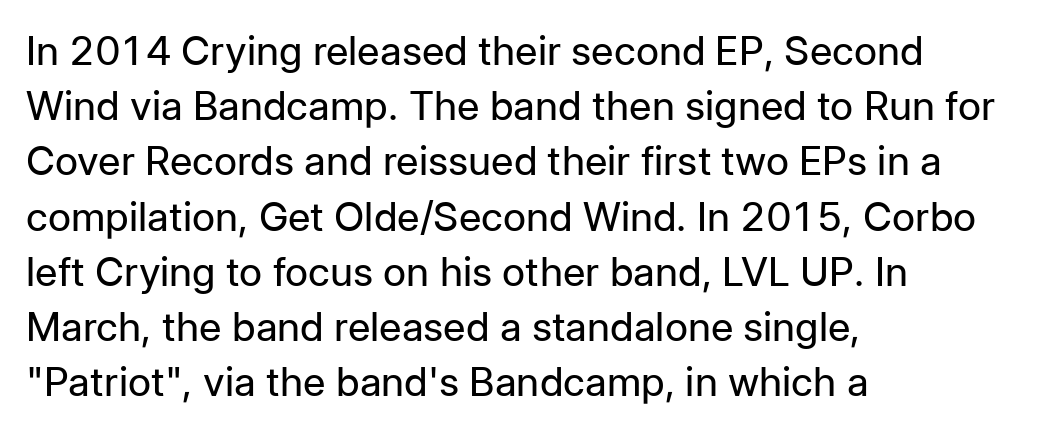
{"serif": "no", "italic": "no", "bold": "no", "weight": "regular", "width": "normal", "stroke_contrast": "low", "x_height": "medium", "monospaced": "no", "underline": "no", "align": "left", "line_spacing": "normal", "line_spacing_ratio": 1.38, "letter_spacing": "normal", "letter_spacing_em": 0.0, "glyph_px": 40}
